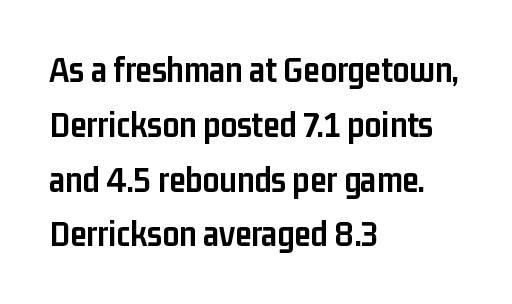
{"serif": "no", "italic": "no", "bold": "yes", "weight": "semibold", "width": "condensed", "stroke_contrast": "low", "x_height": "medium", "monospaced": "no", "underline": "no", "align": "left", "line_spacing": "normal", "line_spacing_ratio": 1.48, "letter_spacing": "normal", "letter_spacing_em": 0.0, "glyph_px": 37}
